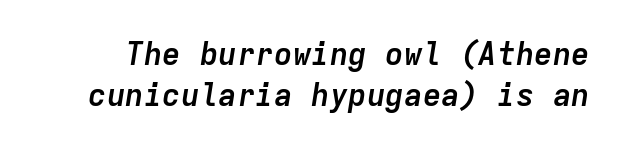
This sample has the even, mechanical cadence of fixed-width lettering. Each word holds together tightly as a unit, with standard inter-letter gaps. Clear beneath every line of the passage. A typesetter would mark this as italic. A typesetter would call this leading conventional body-copy spacing. Weight: bold.
